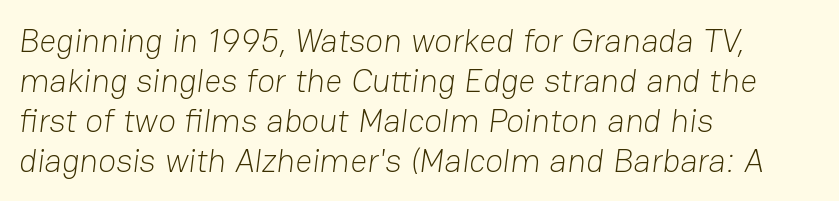
Q: Is the text bold? A: No.
Q: Is the typeface a serif or a sans-serif typeface? A: Sans-serif.
Q: Is the text underlined? A: No.
Q: How is the paragraph aligned? A: Left-aligned.
Q: Is the spacing between letters normal or unusually wide? A: Normal.
Q: Width (condensed, normal, or wide)? A: Normal.
Q: Stroke contrast? A: Low.
Q: x-height? A: Medium.
Q: Monospaced? A: No.
